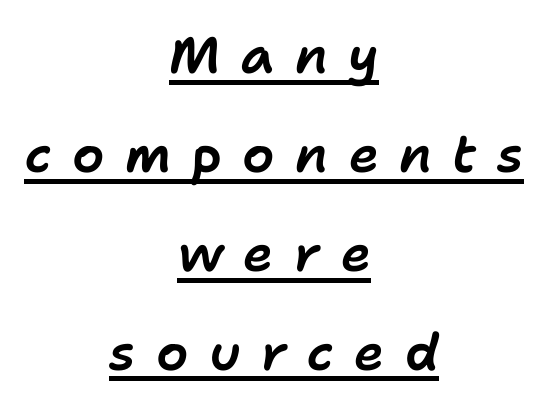
Q: Is the text italic (slanted)? A: Yes, it leans right by about 11 degrees.
Q: Is the text underlined? A: Yes.
Q: How is the paragraph aligned? A: Centered.
Q: Is the spacing between letters normal or unusually wide? A: Unusually wide.
Q: Is the spacing between lines tight, normal or loose? A: Loose.
Q: Width (condensed, normal, or wide)? A: Normal.
Q: Stroke contrast? A: Low.
Q: x-height? A: Medium.
Q: Monospaced? A: No.
